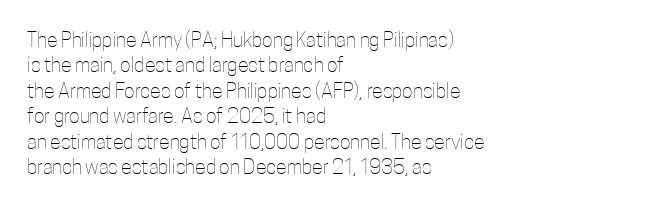
The rows are spaced the way most documents space them. Weight: in the light-to-regular range. Each word holds together tightly as a unit, with standard inter-letter gaps. Nobody drew a line under any word here.
